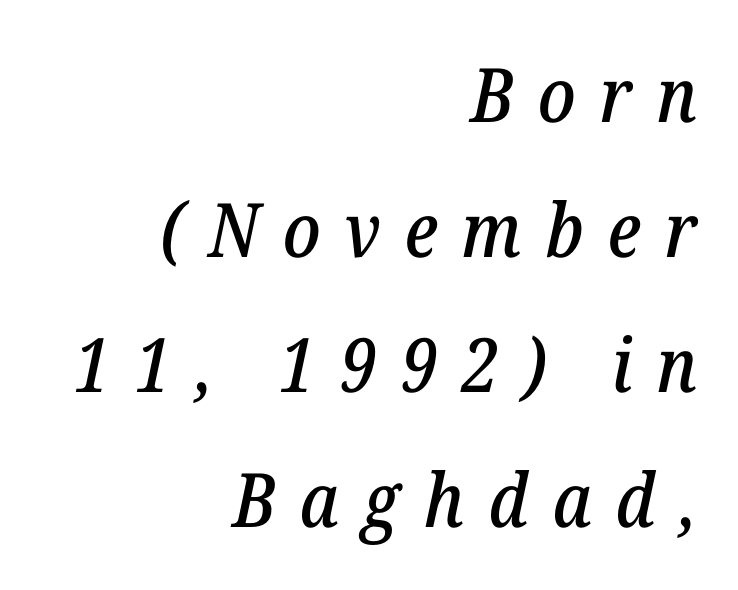
Q: Is the text italic (slanted)? A: Yes, it leans right by about 12 degrees.
Q: Is the typeface a serif or a sans-serif typeface? A: Serif.
Q: Is the text underlined? A: No.
Q: How is the paragraph aligned? A: Right-aligned.
Q: Is the spacing between letters normal or unusually wide? A: Unusually wide.
Q: Width (condensed, normal, or wide)? A: Normal.
Q: Stroke contrast? A: Low.
Q: x-height? A: Medium.
Q: Monospaced? A: No.
